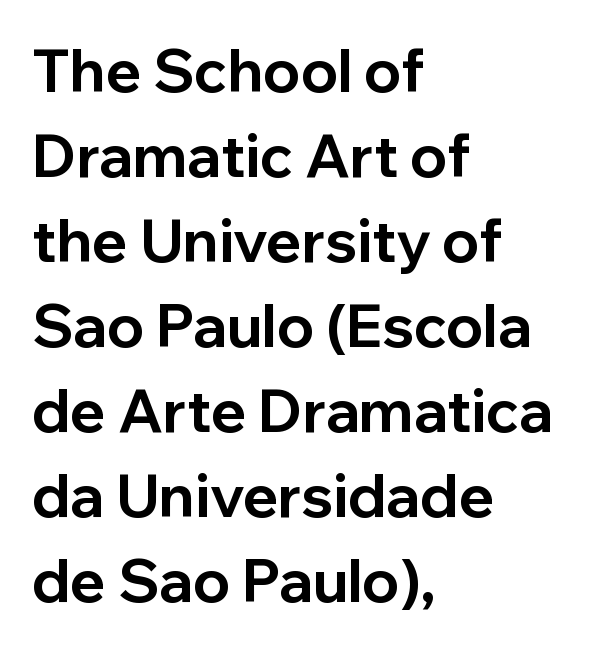
Line starts are locked; line ends wander. Only glyphs here, with clear space below each row. Do the characters align in a grid? No, the font is proportional. The gaps between neighbouring characters are ordinary and unremarkable.
